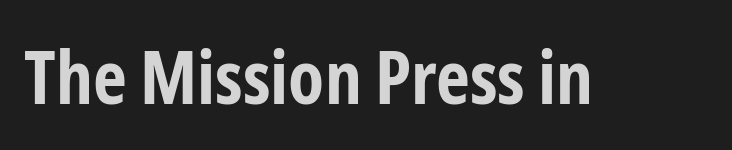
The image shows 74 px bold, condensed sans-serif type, upright; set normal letter spacing, not underlined; low stroke contrast and a medium x-height.
